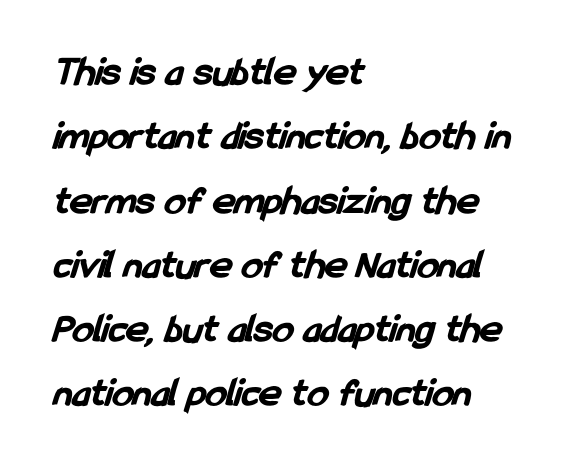
{"serif": "no", "bold": "yes", "weight": "bold", "width": "condensed", "stroke_contrast": "low", "x_height": "medium", "monospaced": "no", "underline": "no", "align": "left", "line_spacing": "normal", "line_spacing_ratio": 1.53, "letter_spacing": "normal", "letter_spacing_em": 0.0, "glyph_px": 42}
